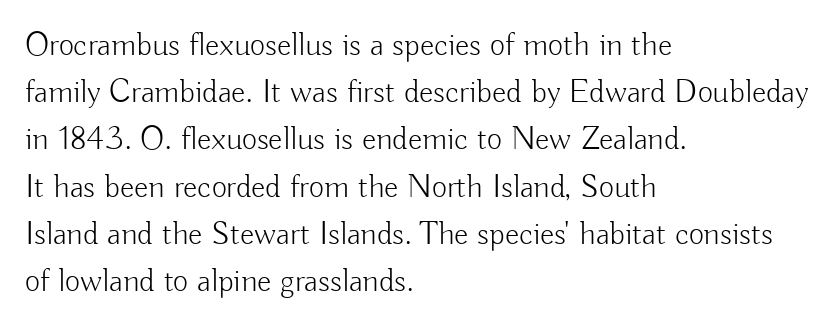
{"serif": "no", "italic": "no", "bold": "no", "weight": "light", "width": "normal", "stroke_contrast": "low", "x_height": "small", "monospaced": "no", "underline": "no", "align": "left", "line_spacing": "normal", "line_spacing_ratio": 1.43, "letter_spacing": "normal", "letter_spacing_em": 0.0, "glyph_px": 33}
